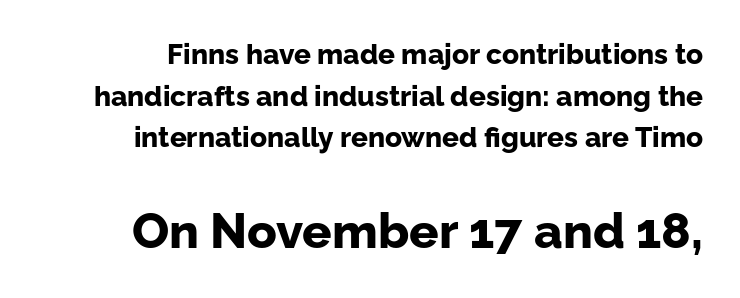
The face used here appears at its bigger size in the lower chunk. A typesetter would call this proportional, since set widths differ per character. Descenders are the only things crossing below the line. No italicization has been applied; the sample stays upright. Characters follow at the spacing the type designer built in. You'd pick this weight for a headline — it's a proper bold.
